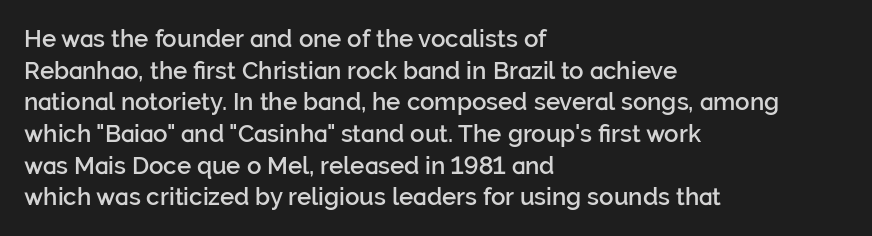
{"italic": "no", "bold": "semi", "underline": "no", "align": "left", "line_spacing": "normal", "line_spacing_ratio": 1.32, "letter_spacing": "normal", "letter_spacing_em": 0.0, "glyph_px": 24}
